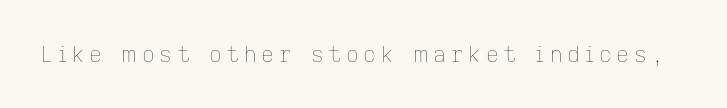
The font is comparable to plain body text, perhaps lighter. The font's upright variant was chosen for this text. The gaps between neighbouring characters are conspicuously large. Rule under the text: the space is simply empty.
